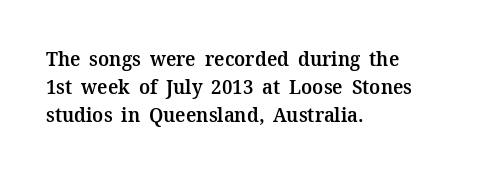
{"italic": "no", "bold": "semi", "underline": "no", "align": "left", "line_spacing": "normal", "line_spacing_ratio": 1.39, "letter_spacing": "normal", "letter_spacing_em": 0.0, "glyph_px": 20}
